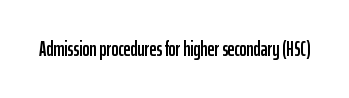
The image shows 21 px text type, upright; set normal letter spacing, not underlined.
